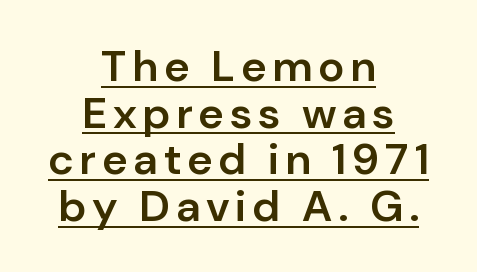
The image shows 44 px semibold sans-serif type, upright; set centered, tight line spacing (1.06x), underlined; low stroke contrast and a medium x-height.
